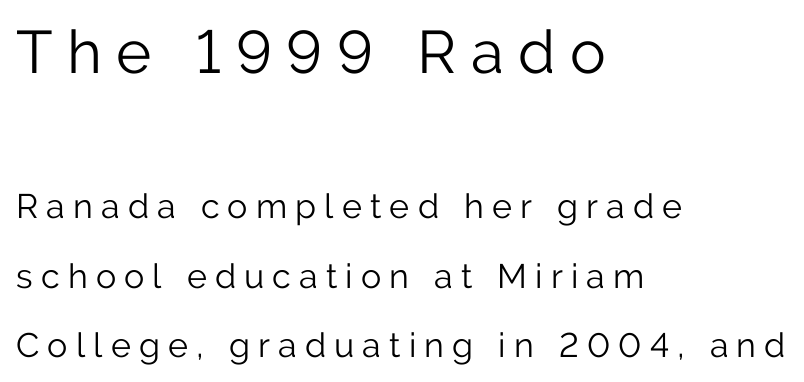
{"serif": "no", "italic": "no", "bold": "no", "weight": "light", "width": "normal", "stroke_contrast": "low", "x_height": "medium", "monospaced": "no", "underline": "no", "align": "left", "line_spacing": "loose", "line_spacing_ratio": 2.04, "letter_spacing": "wide", "letter_spacing_em": 0.24, "larger_block": "first", "size_ratio": 1.76, "glyph_px": 60}
